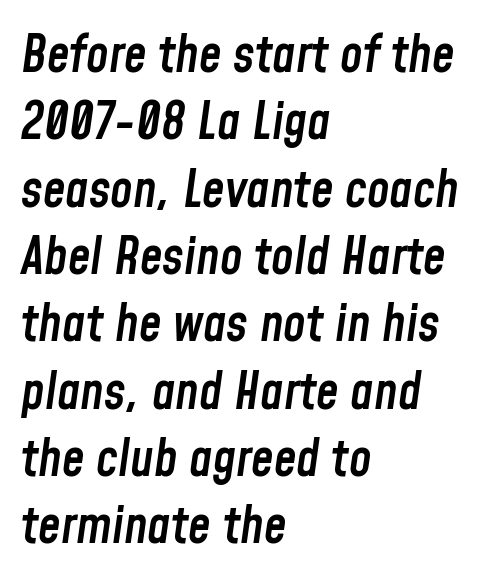
Q: Is the text bold? A: Semi-bold.
Q: Is the text italic (slanted)? A: Yes, it leans right by about 8 degrees.
Q: Is the text underlined? A: No.
Q: How is the paragraph aligned? A: Left-aligned.
Q: Is the spacing between letters normal or unusually wide? A: Normal.
Q: Is the spacing between lines tight, normal or loose? A: Normal.
Q: Width (condensed, normal, or wide)? A: Condensed.
Q: Stroke contrast? A: Low.
Q: x-height? A: Medium.
Q: Monospaced? A: No.
